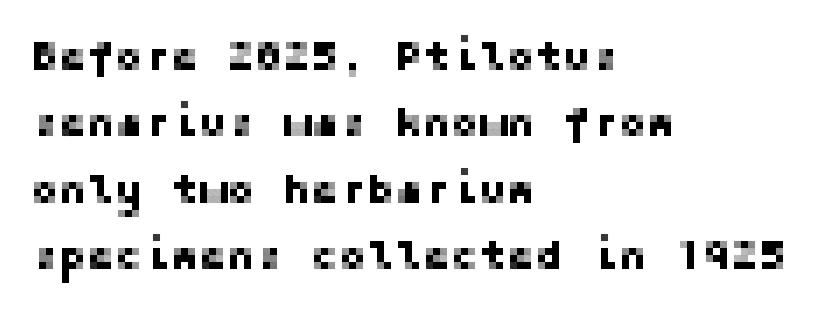
The image shows 42 px sans-serif type, upright; set left-aligned, normal line spacing (1.58x), normal letter spacing, not underlined; low stroke contrast and a medium x-height.
